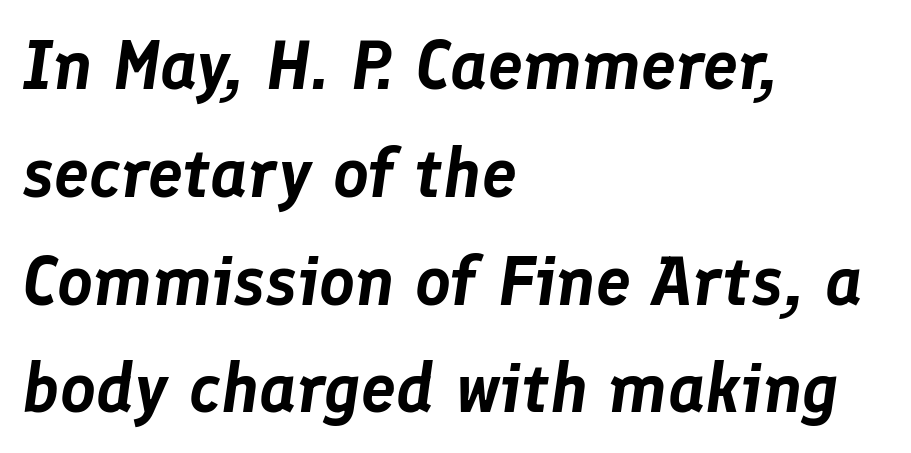
{"italic": "yes", "lean": "right", "slant_degrees": 8, "width": "normal", "stroke_contrast": "low", "x_height": "medium", "monospaced": "no", "underline": "no", "align": "left", "line_spacing": "normal", "line_spacing_ratio": 1.54, "letter_spacing": "normal", "letter_spacing_em": 0.0, "glyph_px": 70}
